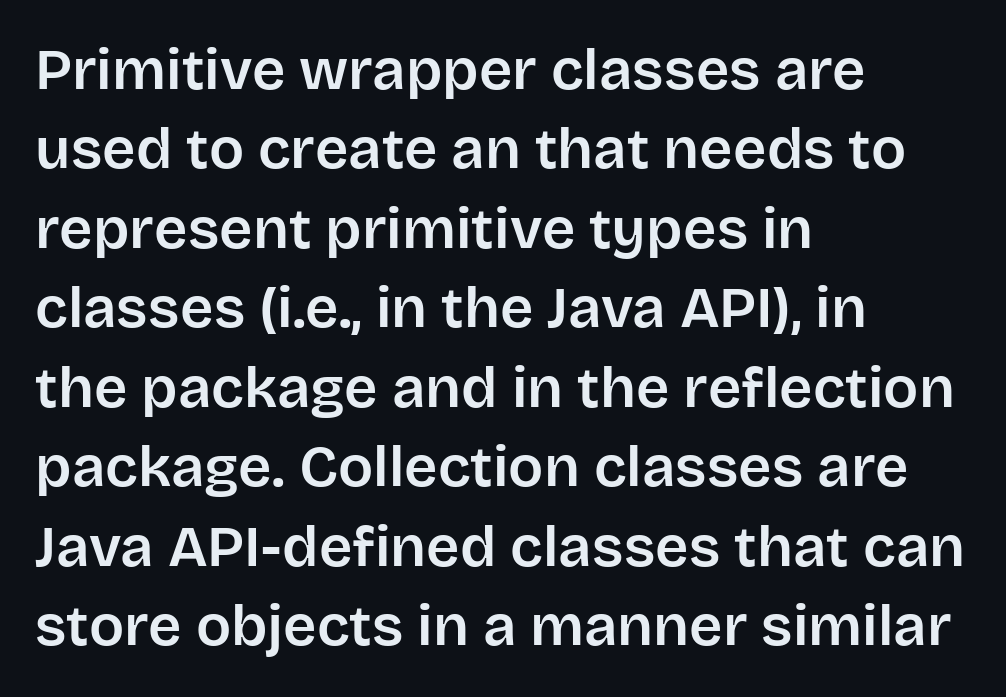
Q: Is the text italic (slanted)? A: No, it is upright.
Q: Is the typeface a serif or a sans-serif typeface? A: Sans-serif.
Q: Is the text underlined? A: No.
Q: How is the paragraph aligned? A: Left-aligned.
Q: Is the spacing between letters normal or unusually wide? A: Normal.
Q: Is the spacing between lines tight, normal or loose? A: Normal.
Q: Width (condensed, normal, or wide)? A: Normal.
Q: Stroke contrast? A: Low.
Q: x-height? A: Large.
Q: Monospaced? A: No.
